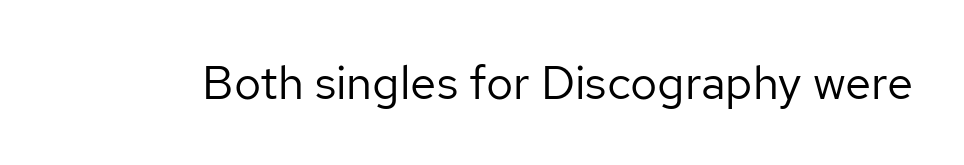
Q: Is the text bold? A: No.
Q: Is the text italic (slanted)? A: No, it is upright.
Q: Is the typeface a serif or a sans-serif typeface? A: Sans-serif.
Q: Is the text underlined? A: No.
Q: Is the spacing between letters normal or unusually wide? A: Normal.
Q: Width (condensed, normal, or wide)? A: Normal.
Q: Stroke contrast? A: Low.
Q: x-height? A: Medium.
Q: Monospaced? A: No.
